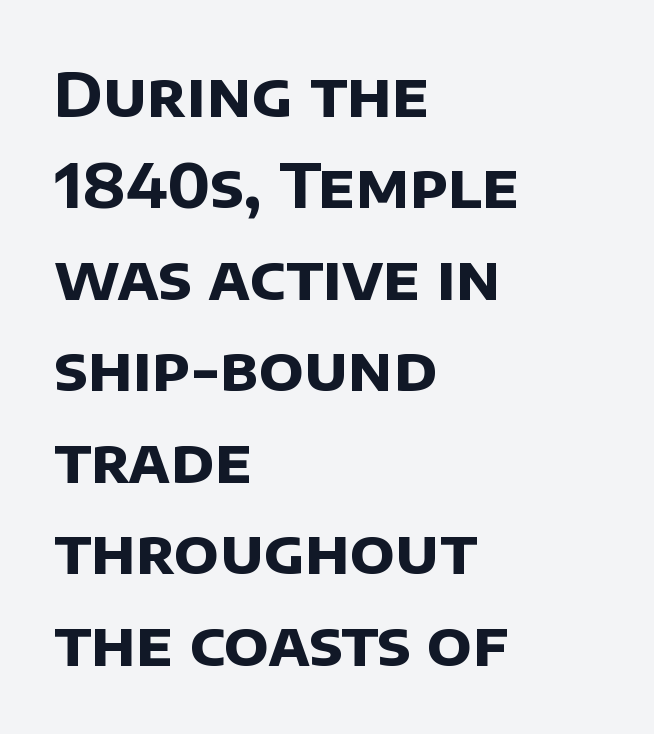
The image shows 61 px bold sans-serif type; set left-aligned, normal line spacing (1.5x), normal letter spacing, not underlined; low stroke contrast and a large x-height.
